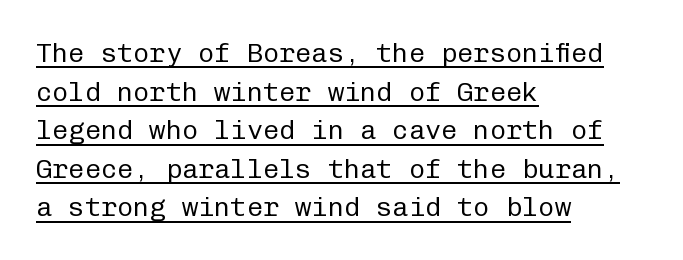
The image shows 27 px text type, upright; set left-aligned, normal line spacing (1.43x), normal letter spacing, underlined.
